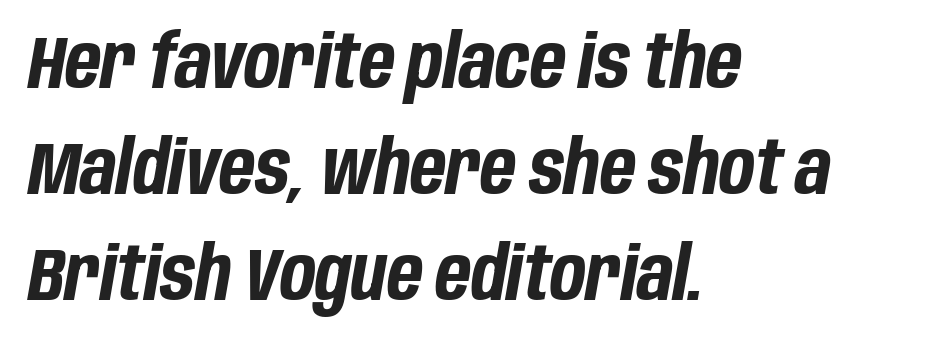
Q: Is the text bold? A: Yes.
Q: Is the text italic (slanted)? A: Yes, it leans right by about 10 degrees.
Q: Is the text underlined? A: No.
Q: How is the paragraph aligned? A: Left-aligned.
Q: Is the spacing between letters normal or unusually wide? A: Normal.
Q: Is the spacing between lines tight, normal or loose? A: Normal.
Q: Width (condensed, normal, or wide)? A: Condensed.
Q: Stroke contrast? A: Low.
Q: x-height? A: Large.
Q: Monospaced? A: No.
